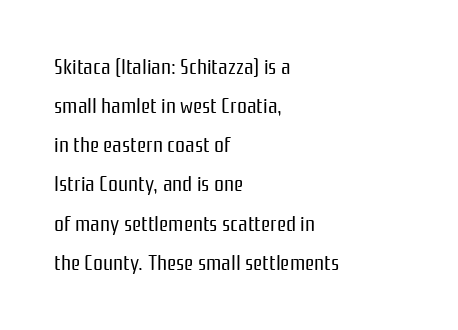
{"italic": "no", "bold": "no", "underline": "no", "align": "left", "line_spacing_ratio": 1.78, "letter_spacing": "normal", "letter_spacing_em": 0.0, "glyph_px": 22}
